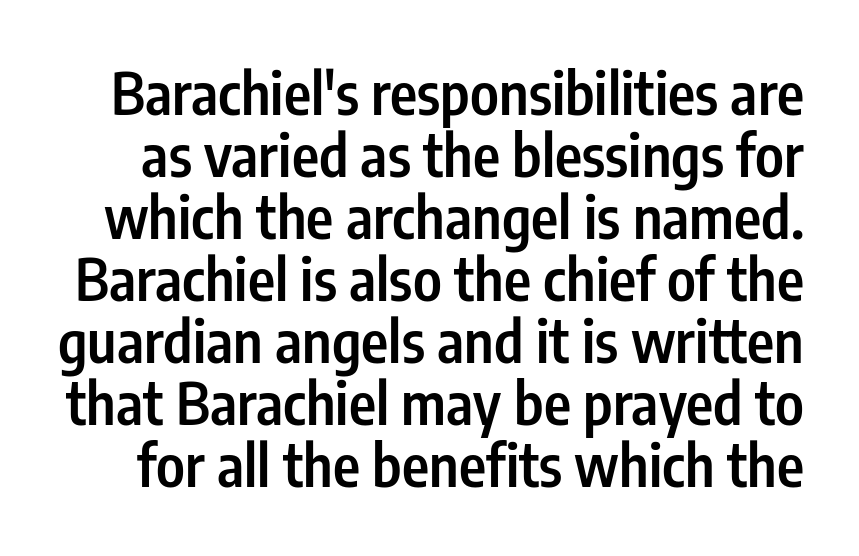
The image shows 58 px semibold, condensed sans-serif type, upright; set tight line spacing (1.07x), normal letter spacing, not underlined; low stroke contrast and a medium x-height.
